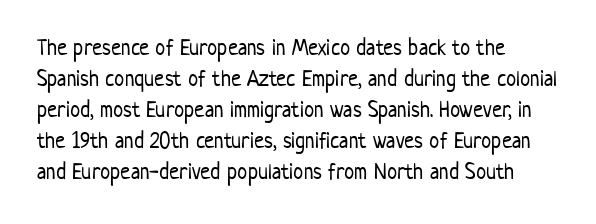
The image shows 23 px text type, upright; set left-aligned, normal line spacing (1.35x), normal letter spacing, not underlined.
